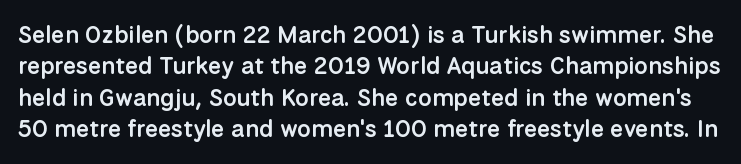
As a designer I'd log this as weight 600, semibold. Bare-footed words on every line. The line-height multiplier appears to be the usual default. Designer's note — italics off, roman on. How are the letters spaced? Ordinarily, with no added tracking.
